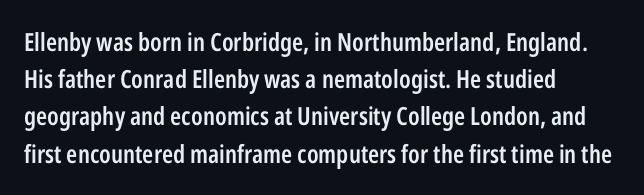
Normally led — the rows are evenly, conventionally spaced. Strokes here are thickened, but only to semibold level. Tracking value appears to be zero — textbook default spacing. A roman cut, with each character standing at attention. Teacher's note: observe the even left margin — that is flush-left alignment.
